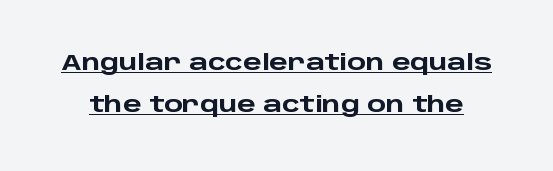
The letters sit at their default tracking, neither squeezed nor spread. The string is rendered with underlining switched on. Students, observe: this is what heavily led, spacious text looks like. Designer's note — italics off, roman on. Thick stems and heavy bowls — unmistakably bold.
